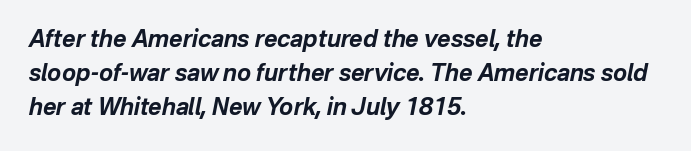
A full-strength bold gives these letters their thick strokes. The designer left line spacing at the default. Decoration check: the copy has no underline. The lines are quadded left. You can tell it's italic because the verticals aren't actually vertical.
